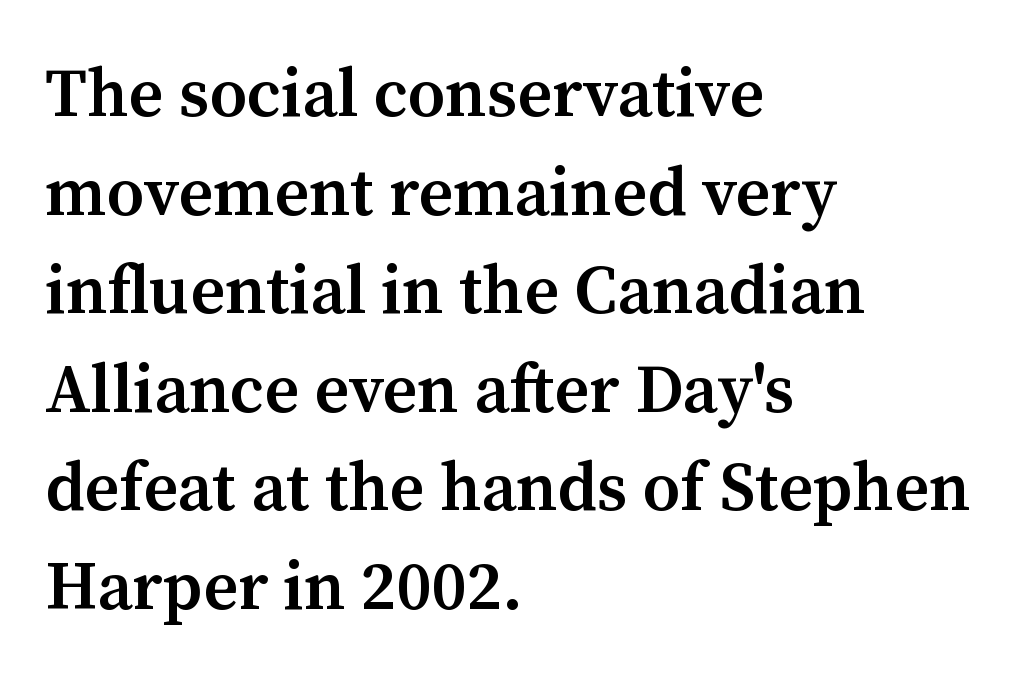
You could call the tracking neutral — neither tight nor loose. Examine the stroke ends and you'll spot serifs. This is roman type, the default non-slanted kind. Compared with typical paragraphs, the rows here are spaced about the same.
